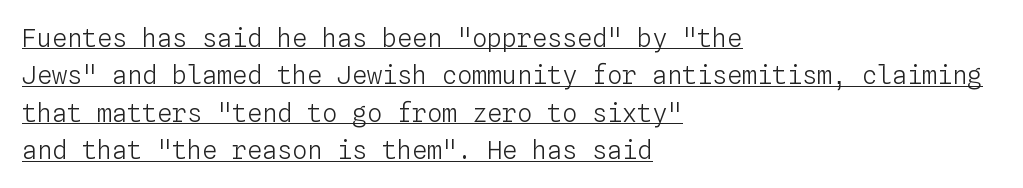
Q: Is the text bold? A: No.
Q: Is the text italic (slanted)? A: No, it is upright.
Q: Is the text underlined? A: Yes.
Q: How is the paragraph aligned? A: Left-aligned.
Q: Is the spacing between letters normal or unusually wide? A: Normal.
Q: Is the spacing between lines tight, normal or loose? A: Normal.
